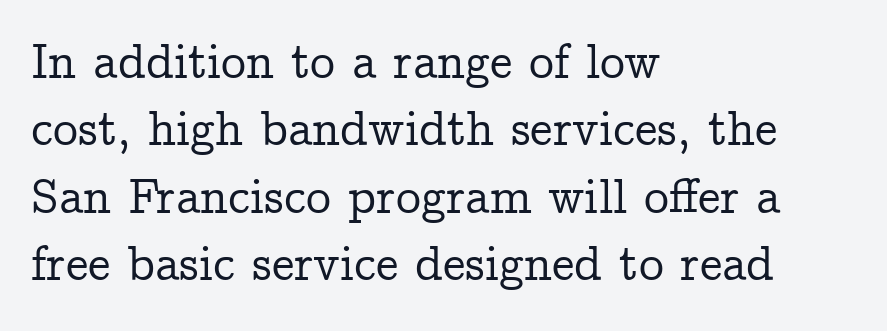
Q: Is the text italic (slanted)? A: No, it is upright.
Q: Is the typeface a serif or a sans-serif typeface? A: Serif.
Q: Is the text underlined? A: No.
Q: How is the paragraph aligned? A: Left-aligned.
Q: Is the spacing between letters normal or unusually wide? A: Normal.
Q: Is the spacing between lines tight, normal or loose? A: Normal.
Q: Width (condensed, normal, or wide)? A: Normal.
Q: Stroke contrast? A: Low.
Q: x-height? A: Medium.
Q: Monospaced? A: No.
